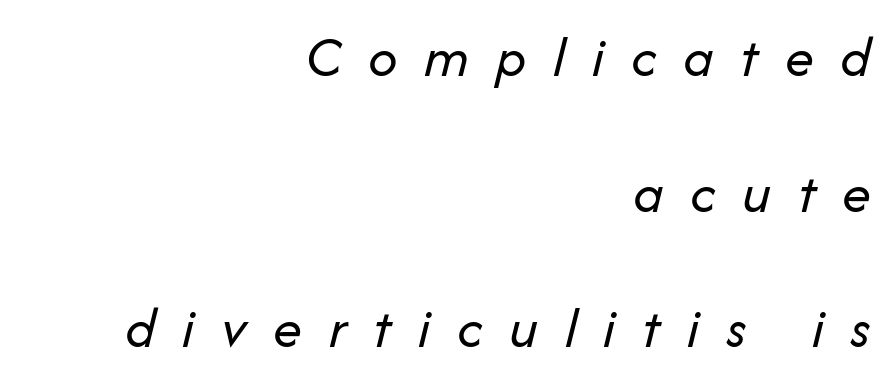
Beneath every word, the page is bare. These lines stack with their right ends in a neat column. A typesetter would call this proportional, since set widths differ per character. Unbolded letterforms with no extra heft.
